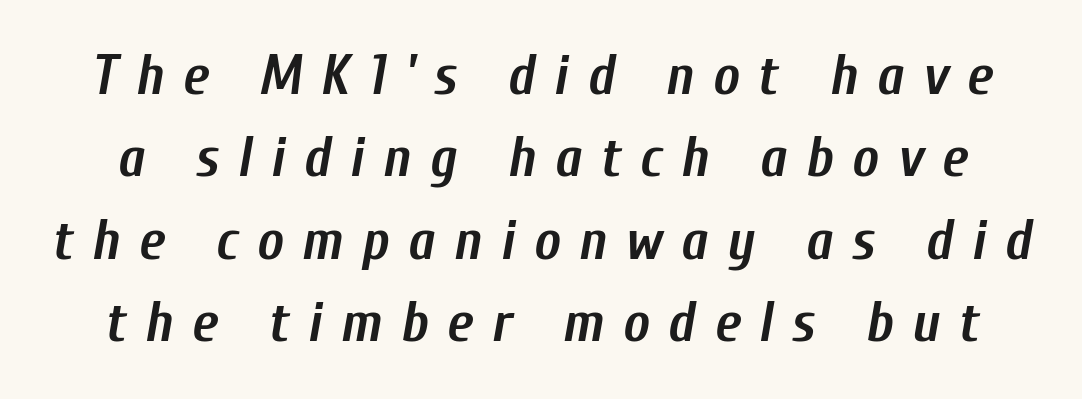
Observe the lean: these are italic letterforms. These lines are rendered in a variable-pitch font. The baseline area is clear. This is heavy type, rendered in bold. Short note: letters widely spaced.
